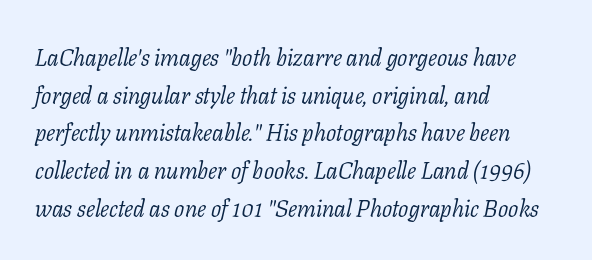
The image shows 24 px text type, italic (leaning right); set left-aligned, normal line spacing (1.57x), normal letter spacing, not underlined.
